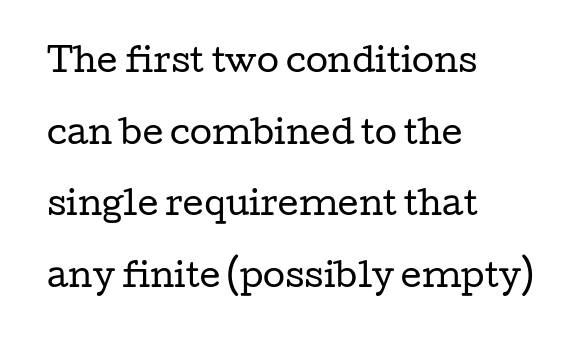
{"serif": "yes", "italic": "no", "bold": "no", "weight": "regular", "width": "wide", "stroke_contrast": "low", "x_height": "medium", "monospaced": "no", "underline": "no", "align": "left", "line_spacing": "loose", "line_spacing_ratio": 2.24, "letter_spacing": "normal", "letter_spacing_em": 0.0, "glyph_px": 32}
